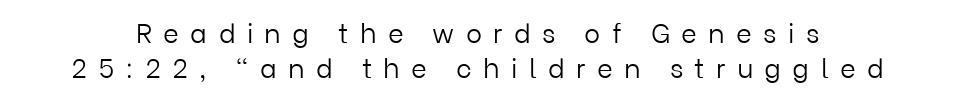
A typesetter would mark this as roman, not italic. Each word looks stretched out because of the extra space between its letters. Plain, unruled lines of type. The passage shown is not bold in any degree. Horizontal bands of white between lines are of average thickness.
